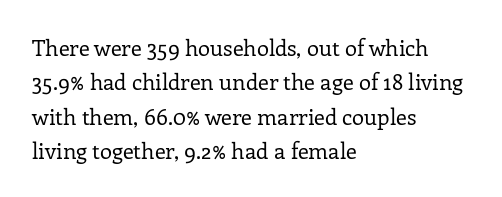
Q: Is the text bold? A: No.
Q: Is the text italic (slanted)? A: No, it is upright.
Q: Is the text underlined? A: No.
Q: How is the paragraph aligned? A: Left-aligned.
Q: Is the spacing between letters normal or unusually wide? A: Normal.
Q: Is the spacing between lines tight, normal or loose? A: Normal.
